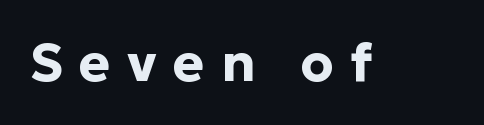
Q: Is the text bold? A: Yes.
Q: Is the text italic (slanted)? A: No, it is upright.
Q: Is the typeface a serif or a sans-serif typeface? A: Sans-serif.
Q: Is the text underlined? A: No.
Q: Is the spacing between letters normal or unusually wide? A: Unusually wide.
Q: Width (condensed, normal, or wide)? A: Normal.
Q: Stroke contrast? A: Low.
Q: x-height? A: Medium.
Q: Monospaced? A: No.
